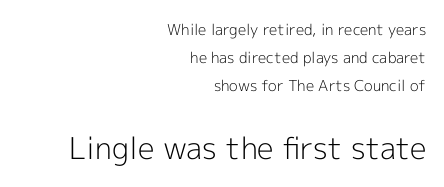
The image shows 30 px light sans-serif type, upright; set right-aligned, line spacing 1.86x, normal letter spacing, not underlined; the second (bottom) block is 2.0x larger; a medium x-height.
